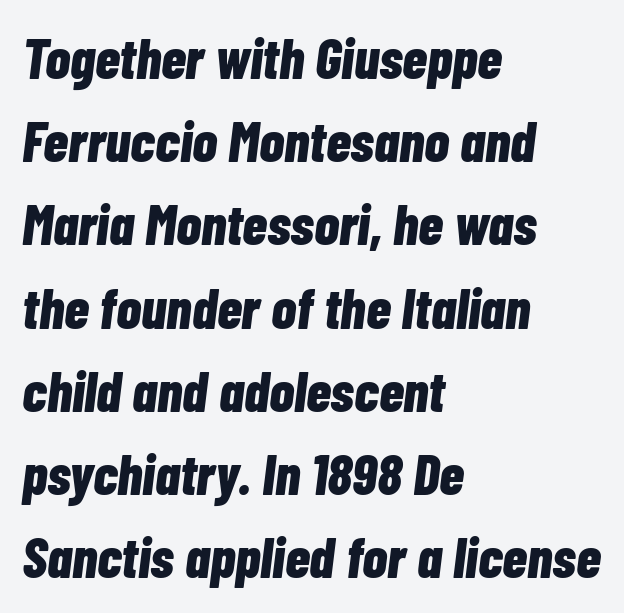
Compared with a centered layout, this one pins lines to the left instead. Rendered with sloped, italic letterforms. Quick note: interline space is typical. Caption: standard tracking, unaltered.
